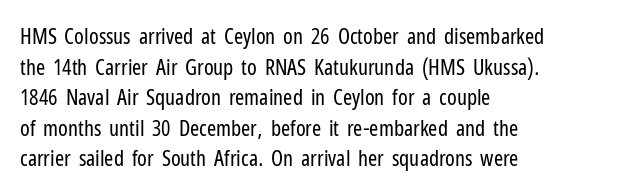
The image shows 22 px text type, upright; set left-aligned, normal line spacing (1.39x), normal letter spacing, not underlined.
